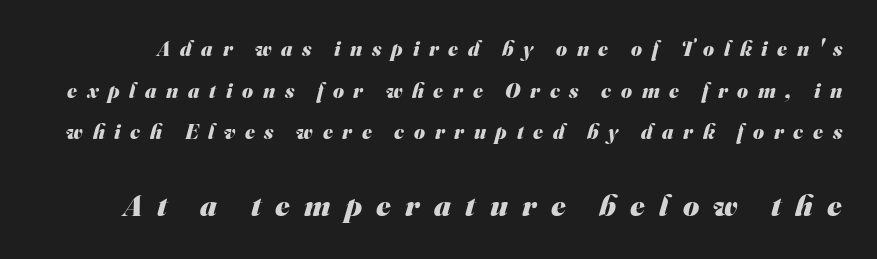
Q: Is the text bold? A: Yes.
Q: Is the typeface a serif or a sans-serif typeface? A: Sans-serif.
Q: Is the text underlined? A: No.
Q: Is the spacing between letters normal or unusually wide? A: Unusually wide.
Q: Is the spacing between lines tight, normal or loose? A: Loose.
Q: Which block of text is set in a larger size, the first (top) or the second (bottom)? A: The second (bottom) one.
Q: Width (condensed, normal, or wide)? A: Normal.
Q: Stroke contrast? A: Medium.
Q: x-height? A: Small.
Q: Monospaced? A: No.
